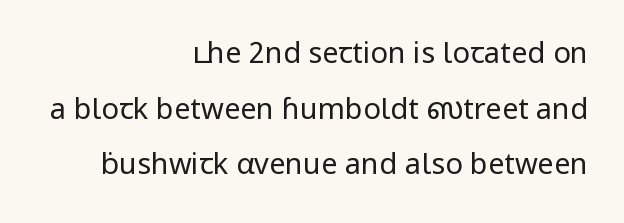
Q: Is the text bold? A: No.
Q: Is the text italic (slanted)? A: No, it is upright.
Q: Is the typeface a serif or a sans-serif typeface? A: Sans-serif.
Q: Is the text underlined? A: No.
Q: How is the paragraph aligned? A: Right-aligned.
Q: Is the spacing between letters normal or unusually wide? A: Normal.
Q: Is the spacing between lines tight, normal or loose? A: Loose.
Q: Width (condensed, normal, or wide)? A: Normal.
Q: Stroke contrast? A: Low.
Q: x-height? A: Medium.
Q: Monospaced? A: No.
